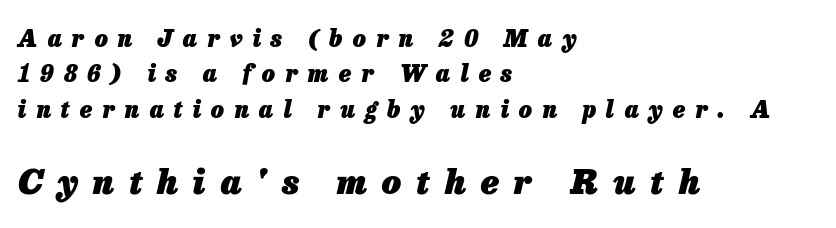
Q: Is the text bold? A: Yes.
Q: Is the text italic (slanted)? A: Yes, it leans right by about 13 degrees.
Q: Is the text underlined? A: No.
Q: How is the paragraph aligned? A: Left-aligned.
Q: Is the spacing between letters normal or unusually wide? A: Unusually wide.
Q: Is the spacing between lines tight, normal or loose? A: Normal.
Q: Which block of text is set in a larger size, the first (top) or the second (bottom)? A: The second (bottom) one.
Q: Width (condensed, normal, or wide)? A: Normal.
Q: Stroke contrast? A: Low.
Q: x-height? A: Medium.
Q: Monospaced? A: No.
